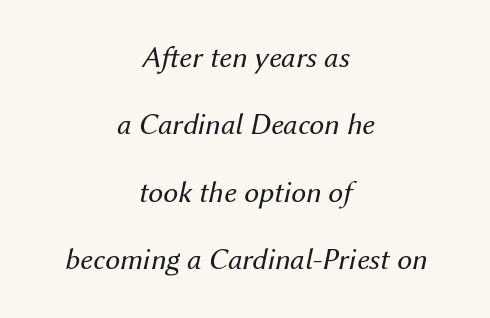
{"italic": "yes", "lean": "right", "slant_degrees": 12, "bold": "no", "weight": "regular", "width": "normal", "stroke_contrast": "medium", "x_height": "medium", "monospaced": "no", "underline": "no", "align": "center", "line_spacing": "loose", "line_spacing_ratio": 2.25, "letter_spacing": "normal", "letter_spacing_em": 0.0, "glyph_px": 30}
